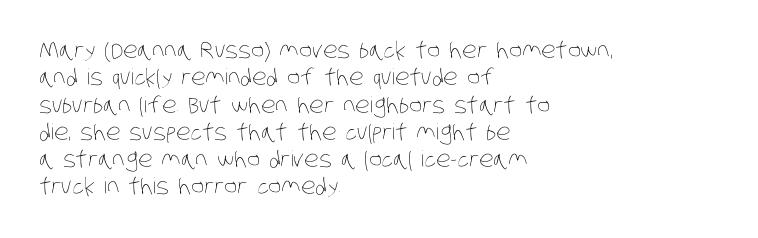
The image shows 22 px text type; set left-aligned, line spacing 1.24x, normal letter spacing, not underlined.
